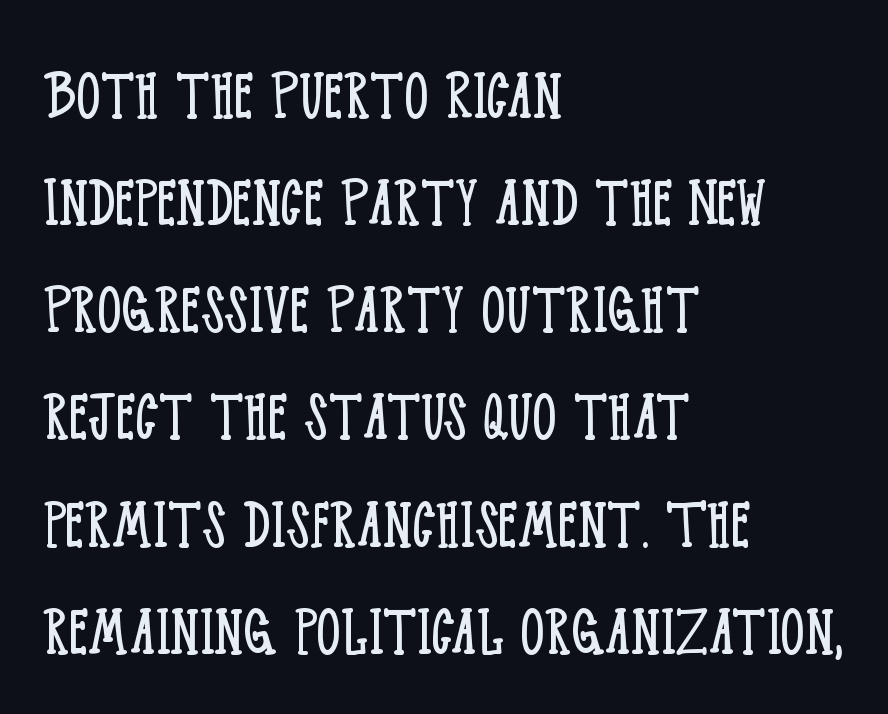
The image shows 76 px light, condensed serif type, upright; set left-aligned, normal line spacing (1.41x), normal letter spacing, not underlined; low stroke contrast and a large x-height.
